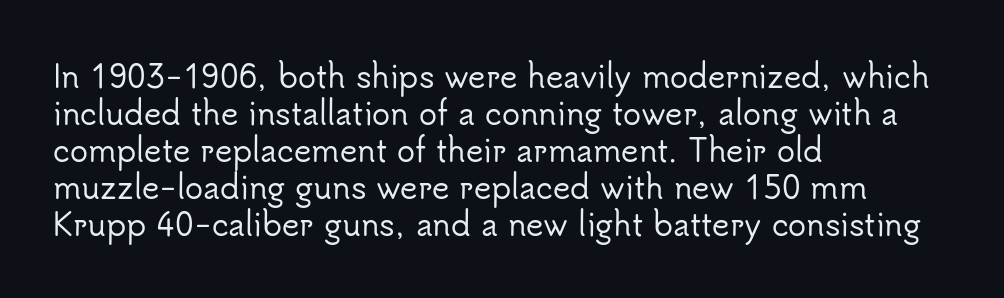
Q: Is the text italic (slanted)? A: No, it is upright.
Q: Is the typeface a serif or a sans-serif typeface? A: Sans-serif.
Q: Is the text underlined? A: No.
Q: How is the paragraph aligned? A: Left-aligned.
Q: Is the spacing between letters normal or unusually wide? A: Normal.
Q: Width (condensed, normal, or wide)? A: Normal.
Q: Stroke contrast? A: Low.
Q: x-height? A: Small.
Q: Monospaced? A: No.
